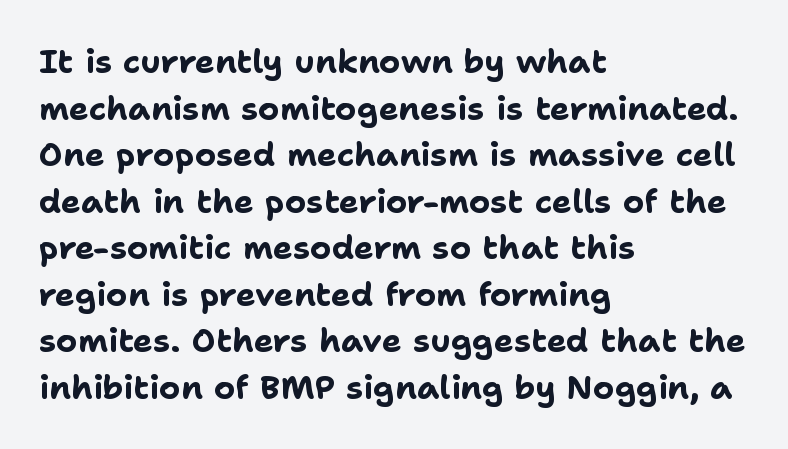
The image shows 33 px bold sans-serif type, upright; set left-aligned, normal line spacing (1.41x), normal letter spacing, not underlined; low stroke contrast and a medium x-height.
